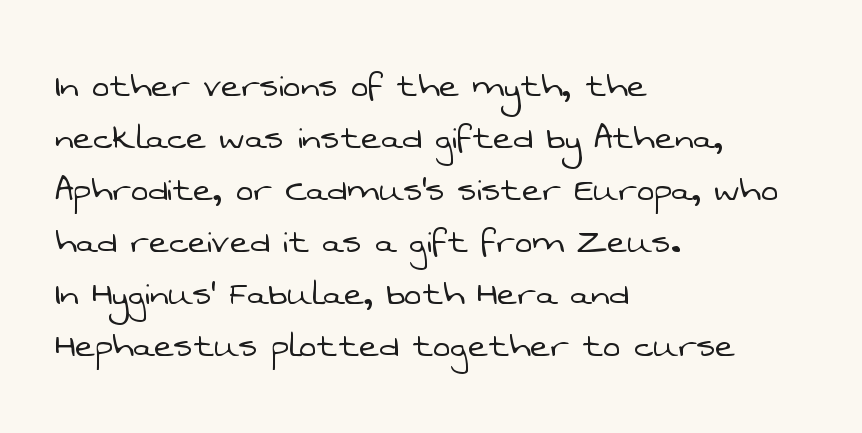
{"serif": "no", "bold": "no", "weight": "light", "width": "normal", "stroke_contrast": "low", "x_height": "medium", "monospaced": "no", "underline": "no", "align": "left", "line_spacing_ratio": 1.24, "letter_spacing": "normal", "letter_spacing_em": 0.0, "glyph_px": 42}
